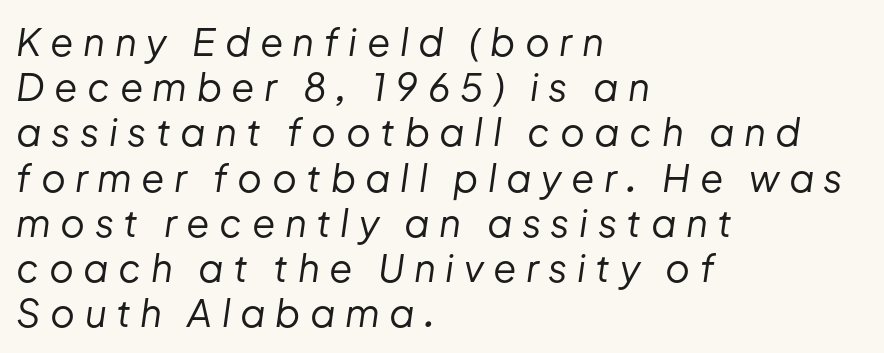
The image shows 38 px regular-weight type, italic (leaning right); set left-aligned, line spacing 1.19x, unusually wide letter spacing (+0.25 em), not underlined; low stroke contrast and a medium x-height.
